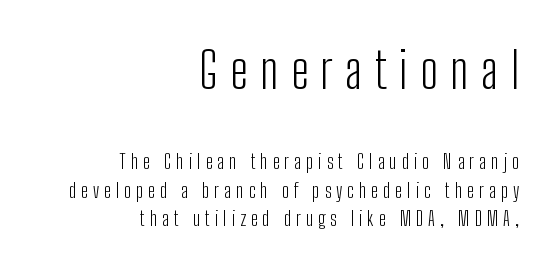
Q: Is the text bold? A: No.
Q: Is the text italic (slanted)? A: No, it is upright.
Q: Is the typeface a serif or a sans-serif typeface? A: Sans-serif.
Q: Is the text underlined? A: No.
Q: How is the paragraph aligned? A: Right-aligned.
Q: Is the spacing between letters normal or unusually wide? A: Unusually wide.
Q: Is the spacing between lines tight, normal or loose? A: Normal.
Q: Which block of text is set in a larger size, the first (top) or the second (bottom)? A: The first (top) one.
Q: Width (condensed, normal, or wide)? A: Condensed.
Q: Stroke contrast? A: Low.
Q: x-height? A: Medium.
Q: Monospaced? A: No.
